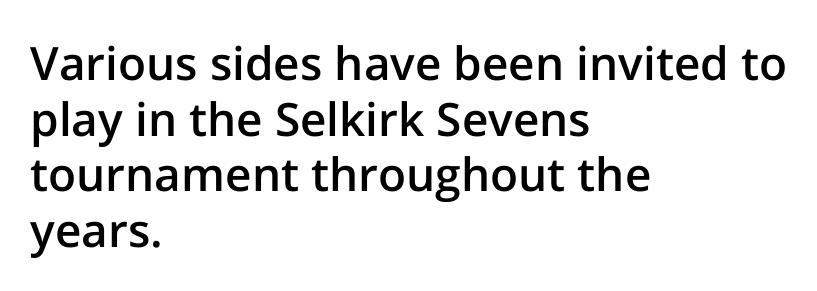
{"serif": "no", "italic": "no", "bold": "semi", "weight": "semibold", "width": "normal", "stroke_contrast": "low", "x_height": "medium", "monospaced": "no", "underline": "no", "align": "left", "line_spacing_ratio": 1.21, "letter_spacing": "normal", "letter_spacing_em": 0.0, "glyph_px": 46}
